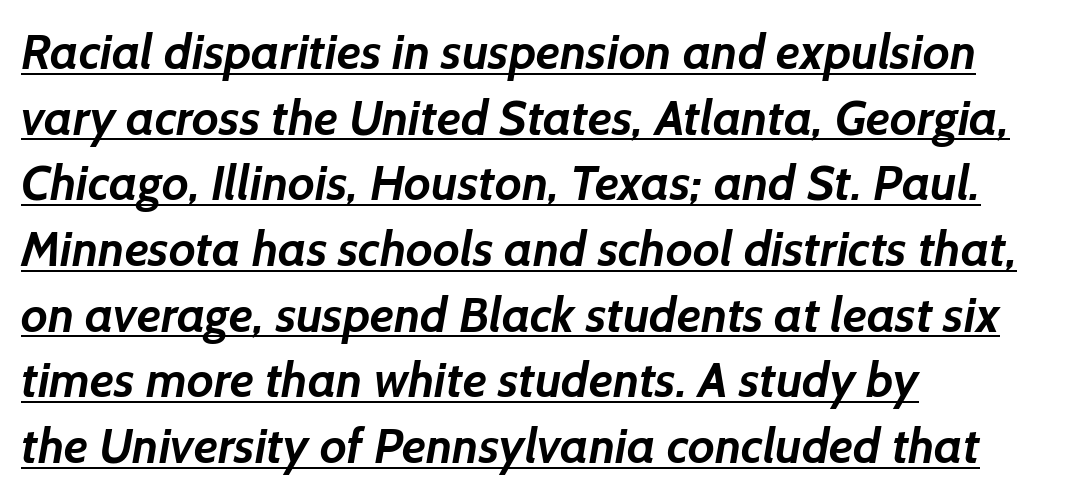
Q: Is the text bold? A: Yes.
Q: Is the typeface a serif or a sans-serif typeface? A: Sans-serif.
Q: Is the text underlined? A: Yes.
Q: How is the paragraph aligned? A: Left-aligned.
Q: Is the spacing between letters normal or unusually wide? A: Normal.
Q: Is the spacing between lines tight, normal or loose? A: Normal.
Q: Width (condensed, normal, or wide)? A: Normal.
Q: Stroke contrast? A: Low.
Q: x-height? A: Medium.
Q: Monospaced? A: No.
